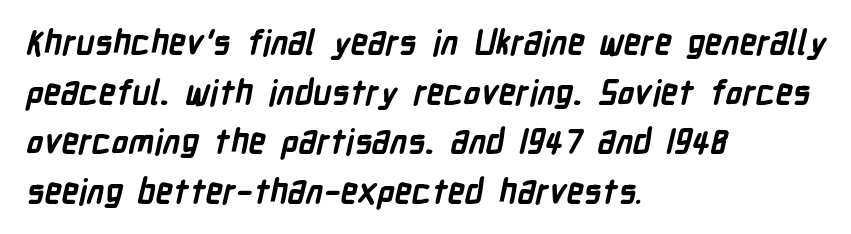
{"serif": "no", "bold": "yes", "weight": "semibold", "width": "condensed", "stroke_contrast": "low", "x_height": "medium", "monospaced": "no", "underline": "no", "align": "left", "line_spacing": "normal", "line_spacing_ratio": 1.46, "letter_spacing": "normal", "letter_spacing_em": 0.0, "glyph_px": 34}
